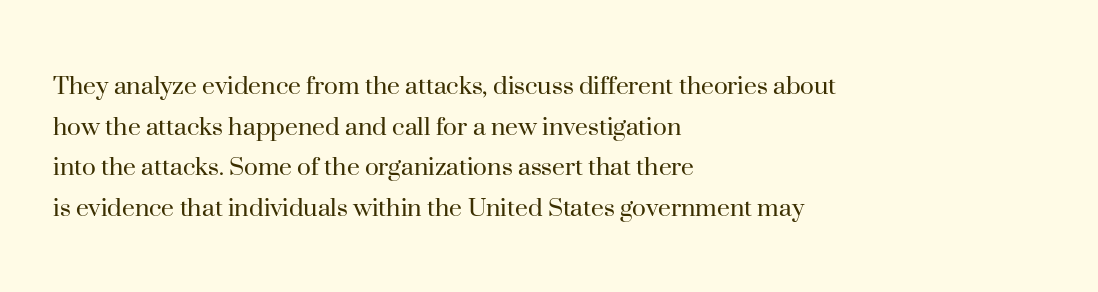
{"serif": "yes", "italic": "no", "bold": "no", "weight": "regular", "width": "normal", "stroke_contrast": "high", "x_height": "small", "monospaced": "no", "underline": "no", "align": "left", "line_spacing": "normal", "line_spacing_ratio": 1.4, "letter_spacing": "normal", "letter_spacing_em": 0.0, "glyph_px": 29}
